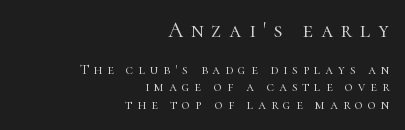
Q: Is the text bold? A: No.
Q: Is the text italic (slanted)? A: No, it is upright.
Q: Is the text underlined? A: No.
Q: How is the paragraph aligned? A: Right-aligned.
Q: Is the spacing between letters normal or unusually wide? A: Unusually wide.
Q: Which block of text is set in a larger size, the first (top) or the second (bottom)? A: The first (top) one.
